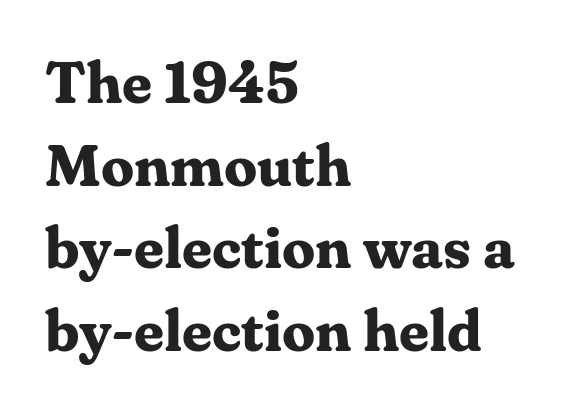
{"serif": "yes", "italic": "no", "bold": "yes", "weight": "bold", "width": "normal", "stroke_contrast": "medium", "x_height": "medium", "monospaced": "no", "underline": "no", "align": "left", "line_spacing": "normal", "line_spacing_ratio": 1.4, "letter_spacing": "normal", "letter_spacing_em": 0.0, "glyph_px": 59}
